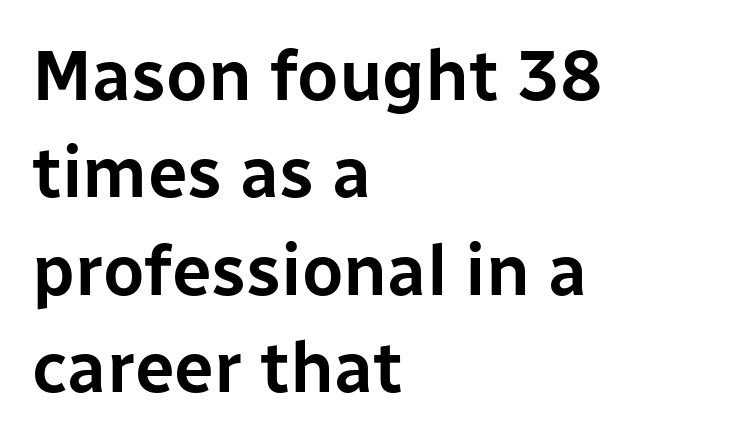
The foot of each line stays bare and open. Stroke terminals: plain, sans-serif. This sample uses an upright cut, with every glyph sitting square on the baseline. The gaps between neighbouring characters are ordinary and unremarkable. Character widths vary here, with narrow letters taking less room than wide ones. If you drew a ruler down the left edge, every line would touch it.
